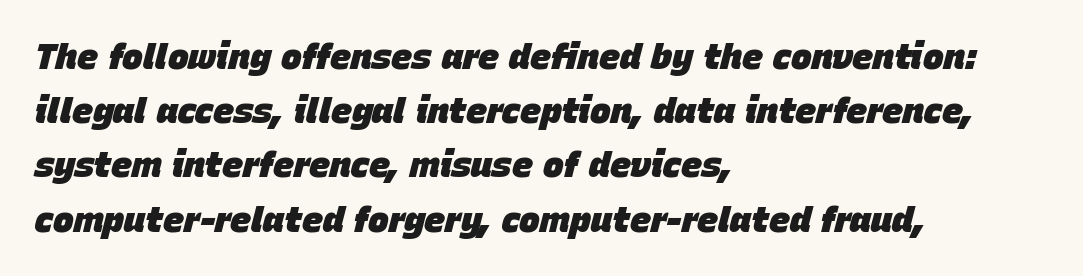
The image shows 35 px heavy type, italic (leaning right); set left-aligned, normal line spacing (1.55x), normal letter spacing, not underlined; low stroke contrast and a large x-height.
